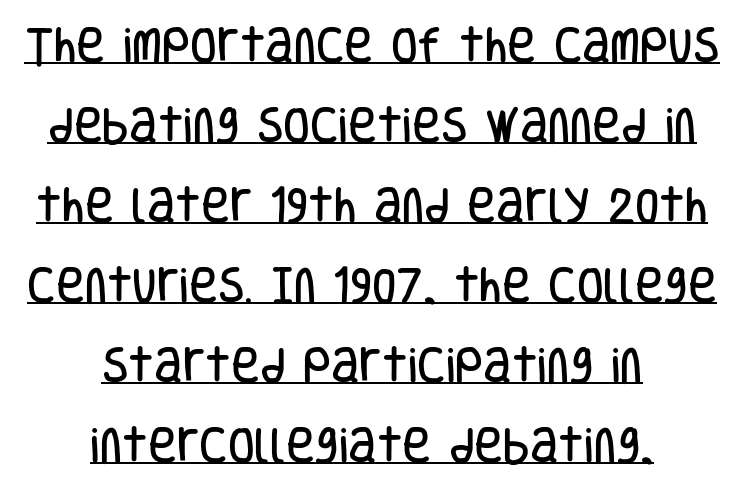
{"serif": "no", "italic": "no", "width": "condensed", "stroke_contrast": "low", "x_height": "large", "monospaced": "no", "underline": "yes", "align": "center", "line_spacing": "loose", "line_spacing_ratio": 2.05, "letter_spacing": "normal", "letter_spacing_em": 0.0, "glyph_px": 39}
